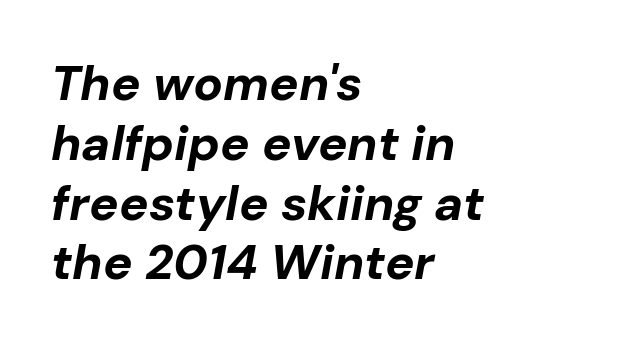
The image shows 49 px bold type, italic (leaning right); set left-aligned, line spacing 1.22x, normal letter spacing, not underlined; low stroke contrast and a medium x-height.
